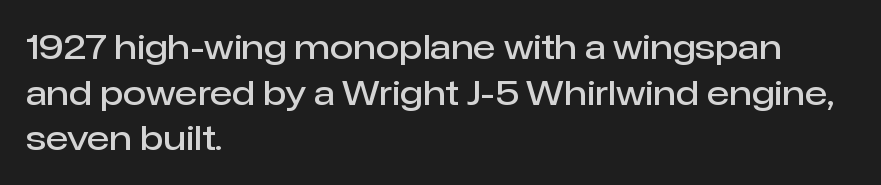
Q: Is the text bold? A: Semi-bold.
Q: Is the text italic (slanted)? A: No, it is upright.
Q: Is the typeface a serif or a sans-serif typeface? A: Sans-serif.
Q: Is the text underlined? A: No.
Q: How is the paragraph aligned? A: Left-aligned.
Q: Is the spacing between letters normal or unusually wide? A: Normal.
Q: Is the spacing between lines tight, normal or loose? A: Normal.
Q: Width (condensed, normal, or wide)? A: Normal.
Q: Stroke contrast? A: Low.
Q: x-height? A: Medium.
Q: Monospaced? A: No.
